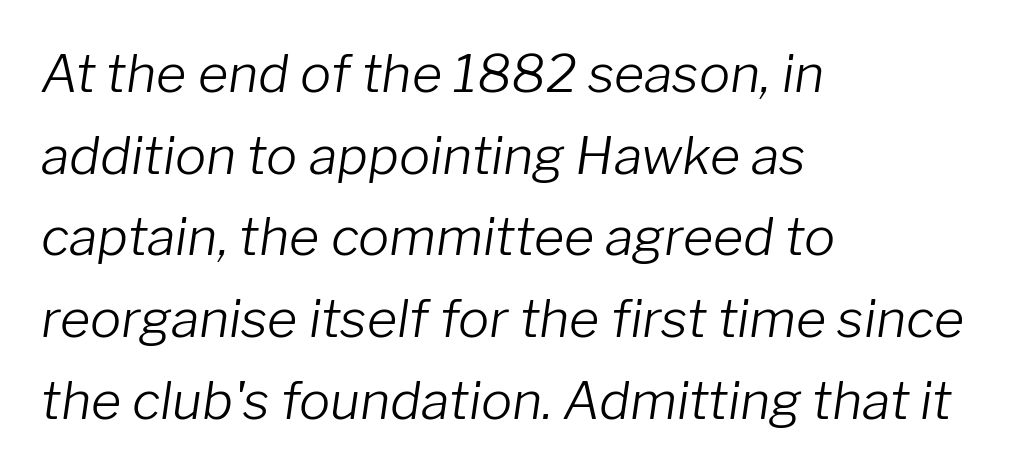
Q: Is the text bold? A: No.
Q: Is the text italic (slanted)? A: Yes, it leans right by about 8 degrees.
Q: Is the text underlined? A: No.
Q: How is the paragraph aligned? A: Left-aligned.
Q: Is the spacing between letters normal or unusually wide? A: Normal.
Q: Is the spacing between lines tight, normal or loose? A: Normal.
Q: Width (condensed, normal, or wide)? A: Normal.
Q: Stroke contrast? A: Low.
Q: x-height? A: Medium.
Q: Monospaced? A: No.
